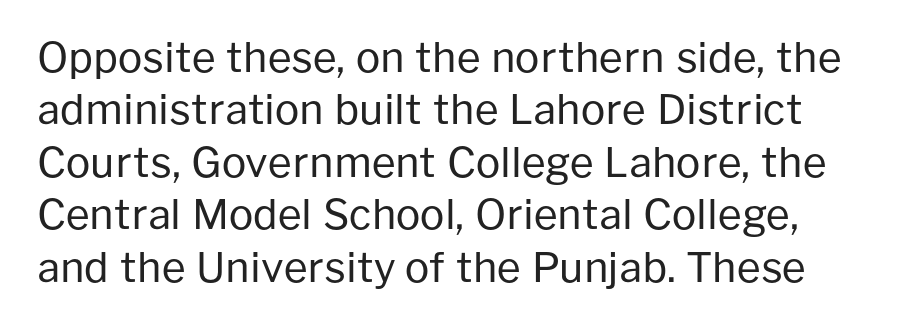
The image shows 41 px regular-weight sans-serif type, upright; set normal line spacing (1.28x), normal letter spacing, not underlined; low stroke contrast and a medium x-height.
